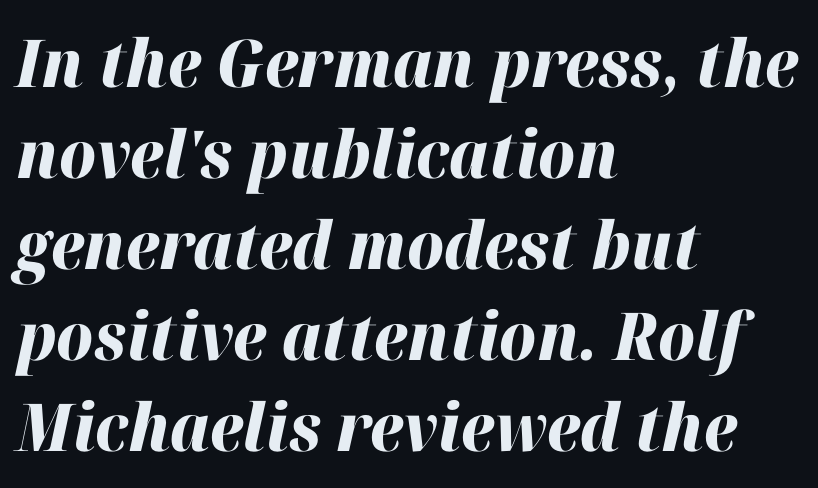
{"italic": "yes", "lean": "right", "slant_degrees": 12, "bold": "yes", "weight": "heavy", "width": "normal", "stroke_contrast": "high", "x_height": "medium", "monospaced": "no", "underline": "no", "align": "left", "line_spacing": "normal", "line_spacing_ratio": 1.38, "letter_spacing": "normal", "letter_spacing_em": 0.0, "glyph_px": 66}
